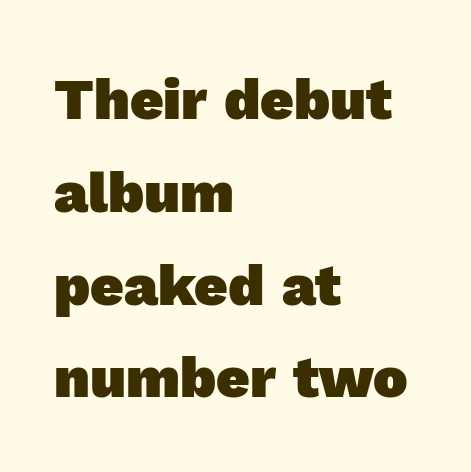
The characters look thick and weighty, a clear bold. The rendering uses natural spacing where letterforms have individual widths. The glyphs are unaccompanied by any horizontal stroke below them. The face used here is a sans, in the tradition of grotesques and geometrics. No extra tracking has been applied to these lines.
